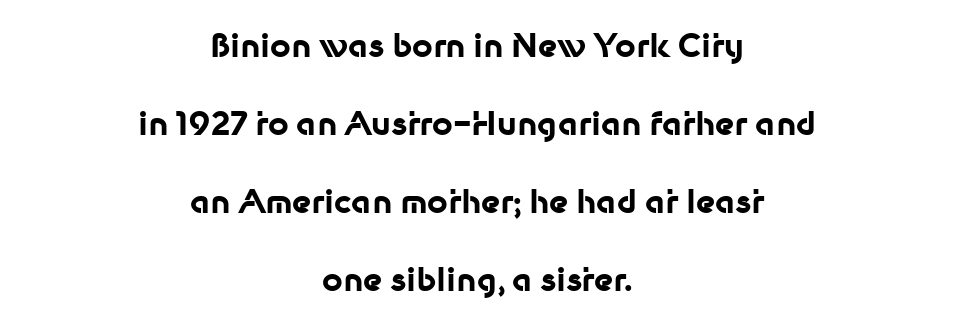
The image shows 32 px bold sans-serif type, upright; set centered, loose line spacing (2.44x), normal letter spacing, not underlined; low stroke contrast and a medium x-height.
